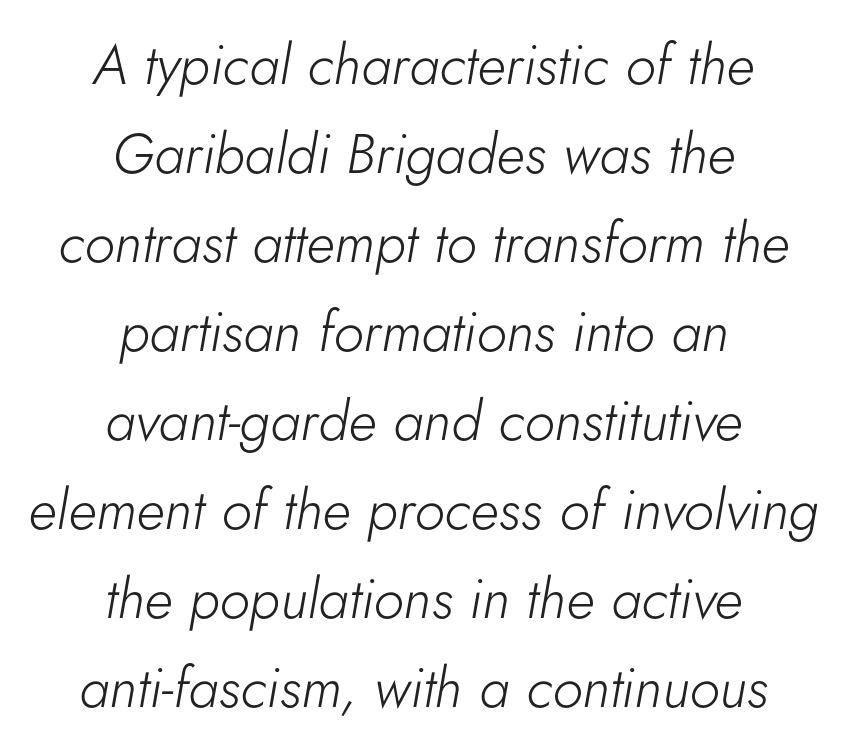
Q: Is the text bold? A: No.
Q: Is the text italic (slanted)? A: Yes, it leans right by about 5 degrees.
Q: Is the text underlined? A: No.
Q: How is the paragraph aligned? A: Centered.
Q: Is the spacing between letters normal or unusually wide? A: Normal.
Q: Is the spacing between lines tight, normal or loose? A: Normal.
Q: Width (condensed, normal, or wide)? A: Normal.
Q: Stroke contrast? A: Low.
Q: x-height? A: Small.
Q: Monospaced? A: No.
